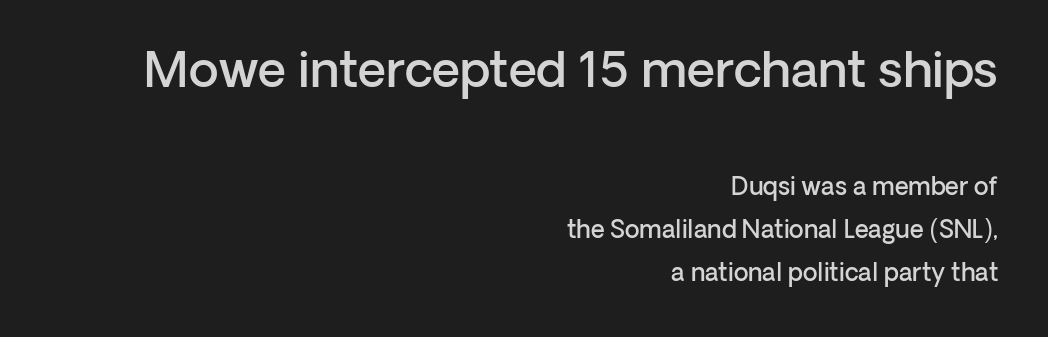
Heft: intermediate — a semibold. The glyphs are unaccompanied by any horizontal stroke below them. Ordinary non-slanted type is in use. Typesetter's note — upper block bumped up in size, lower block left smaller.
